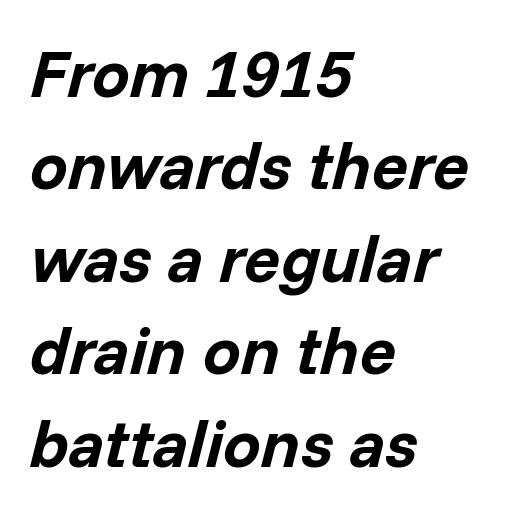
Q: Is the text bold? A: Yes.
Q: Is the text italic (slanted)? A: Yes, it leans right by about 14 degrees.
Q: Is the text underlined? A: No.
Q: How is the paragraph aligned? A: Left-aligned.
Q: Is the spacing between letters normal or unusually wide? A: Normal.
Q: Is the spacing between lines tight, normal or loose? A: Normal.
Q: Width (condensed, normal, or wide)? A: Normal.
Q: Stroke contrast? A: Low.
Q: x-height? A: Medium.
Q: Monospaced? A: No.
